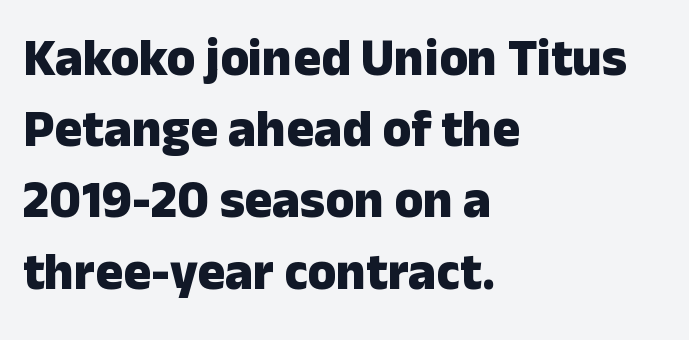
The image shows 52 px heavy sans-serif type, upright; set left-aligned, normal line spacing (1.37x), normal letter spacing, not underlined; low stroke contrast and a medium x-height.
